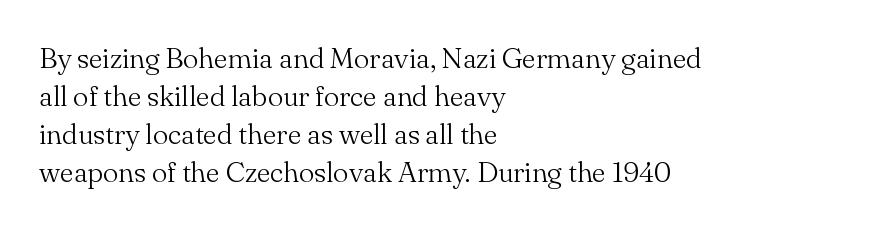
The image shows 29 px light serif type, upright; set left-aligned, normal line spacing (1.31x), normal letter spacing, not underlined; medium stroke contrast and a small x-height.
